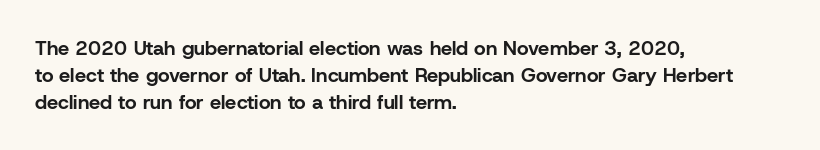
The image shows 20 px bold type, upright; set left-aligned, normal line spacing (1.34x), normal letter spacing, not underlined.
